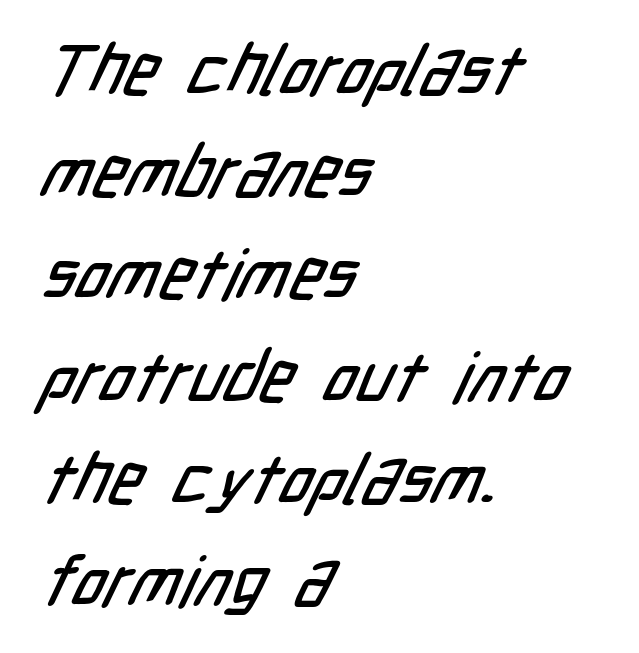
Q: Is the typeface a serif or a sans-serif typeface? A: Sans-serif.
Q: Is the text underlined? A: No.
Q: How is the paragraph aligned? A: Left-aligned.
Q: Is the spacing between letters normal or unusually wide? A: Normal.
Q: Is the spacing between lines tight, normal or loose? A: Normal.
Q: Width (condensed, normal, or wide)? A: Condensed.
Q: Stroke contrast? A: Low.
Q: x-height? A: Medium.
Q: Monospaced? A: No.
